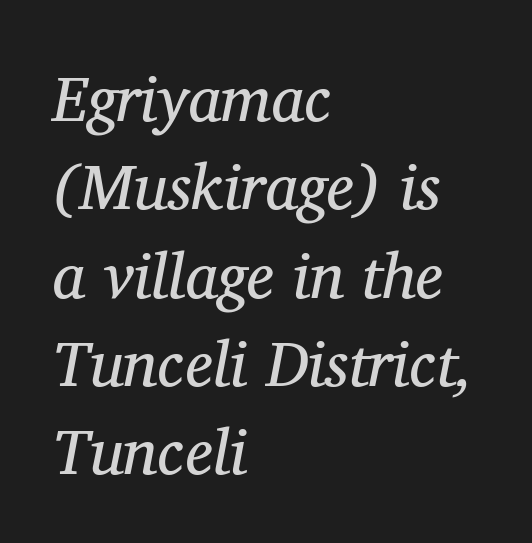
The image shows 64 px regular-weight serif type, italic (leaning right); set left-aligned, normal line spacing (1.38x), normal letter spacing, not underlined; medium stroke contrast and a medium x-height.
